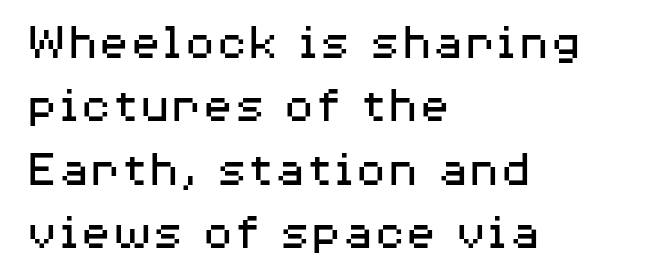
{"serif": "no", "italic": "no", "bold": "no", "weight": "regular", "width": "wide", "stroke_contrast": "medium", "x_height": "medium", "monospaced": "no", "underline": "no", "align": "left", "line_spacing_ratio": 1.22, "letter_spacing": "normal", "letter_spacing_em": 0.0, "glyph_px": 52}
